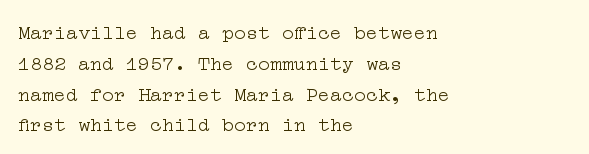
Unmarked baselines from the first word to the last. Between one letter and the next there's only the usual sliver of space. Left-aligned paragraph, ragged on the right. Compared with typical paragraphs, the rows here are spaced about the same. It's the straight-up-and-down kind of type.
